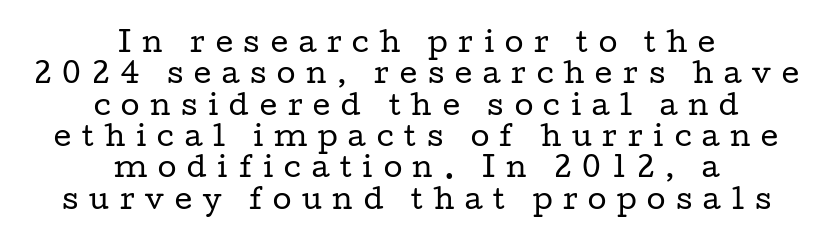
{"italic": "no", "bold": "no", "underline": "no", "align": "center", "line_spacing_ratio": 1.16, "letter_spacing": "wide", "letter_spacing_em": 0.4, "glyph_px": 27}
